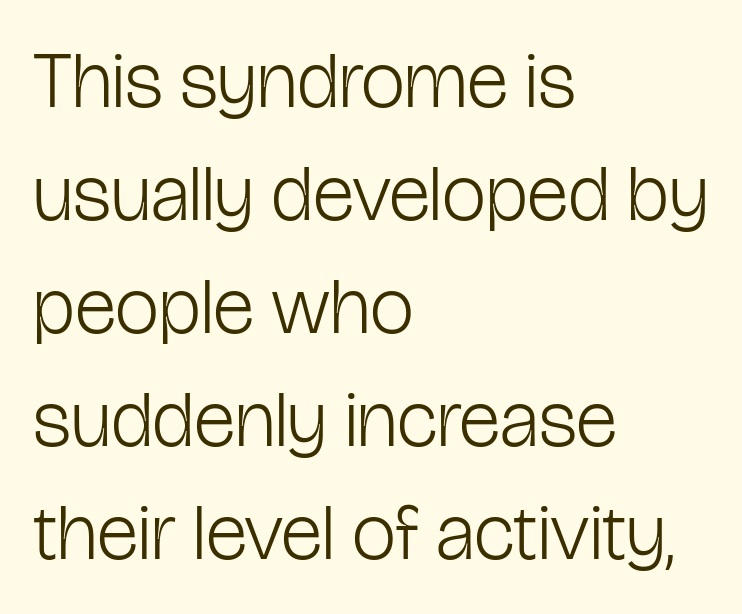
{"serif": "no", "italic": "no", "bold": "no", "weight": "light", "width": "condensed", "stroke_contrast": "low", "x_height": "medium", "monospaced": "no", "underline": "no", "align": "left", "line_spacing": "normal", "line_spacing_ratio": 1.43, "letter_spacing": "normal", "letter_spacing_em": 0.0, "glyph_px": 79}
